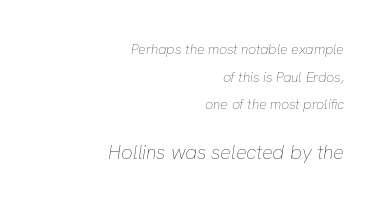
The image shows 20 px text type, italic (leaning right); set right-aligned, loose line spacing (1.97x), normal letter spacing, not underlined; the second (bottom) block is 1.43x larger.
